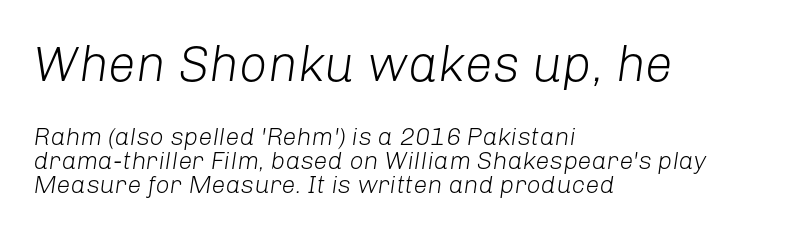
Q: Is the text bold? A: No.
Q: Is the text italic (slanted)? A: Yes, it leans right by about 8 degrees.
Q: Is the text underlined? A: No.
Q: How is the paragraph aligned? A: Left-aligned.
Q: Is the spacing between letters normal or unusually wide? A: Normal.
Q: Is the spacing between lines tight, normal or loose? A: Tight.
Q: Which block of text is set in a larger size, the first (top) or the second (bottom)? A: The first (top) one.
Q: Width (condensed, normal, or wide)? A: Normal.
Q: Stroke contrast? A: Low.
Q: x-height? A: Medium.
Q: Monospaced? A: No.
